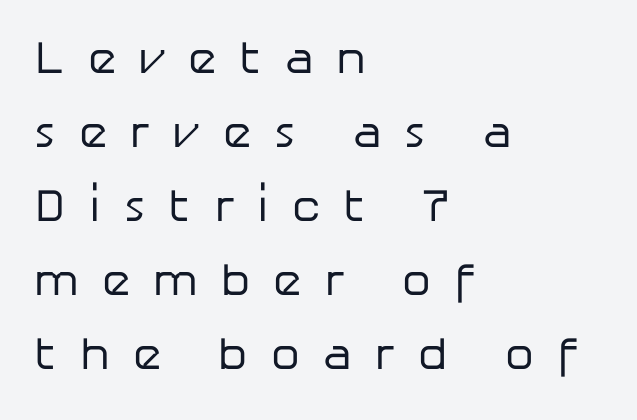
The letters advance in unequal steps, a hallmark of proportional type. You can tell it's not italic because the verticals are truly vertical. The tracking jumps out immediately: characters are airy and widely separated. Left-aligned paragraph, ragged on the right. Grotesque or geometric, the face here clearly has no serifs.
